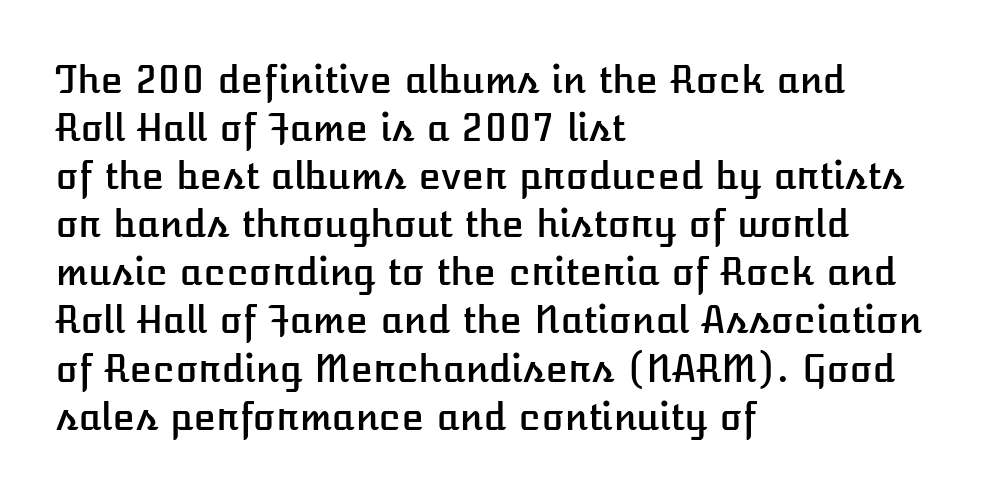
Q: Is the text italic (slanted)? A: No, it is upright.
Q: Is the text underlined? A: No.
Q: How is the paragraph aligned? A: Left-aligned.
Q: Is the spacing between letters normal or unusually wide? A: Normal.
Q: Is the spacing between lines tight, normal or loose? A: Normal.
Q: Width (condensed, normal, or wide)? A: Normal.
Q: Stroke contrast? A: Low.
Q: x-height? A: Medium.
Q: Monospaced? A: No.
